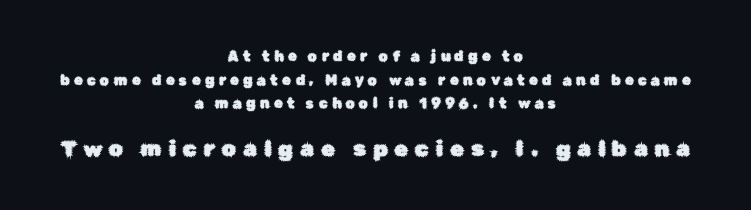
{"italic": "no", "underline": "no", "align": "center", "line_spacing": "normal", "line_spacing_ratio": 1.68, "letter_spacing": "wide", "letter_spacing_em": 0.32, "larger_block": "second", "size_ratio": 1.57, "glyph_px": 22}
